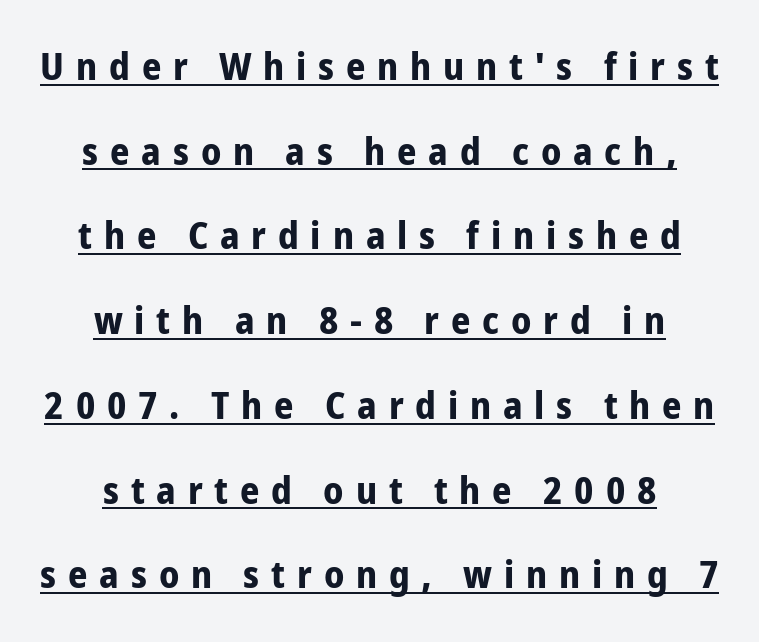
The image shows 38 px bold, condensed sans-serif type, upright; set centered, loose line spacing (2.23x), unusually wide letter spacing (+0.31 em), underlined; low stroke contrast and a medium x-height.
